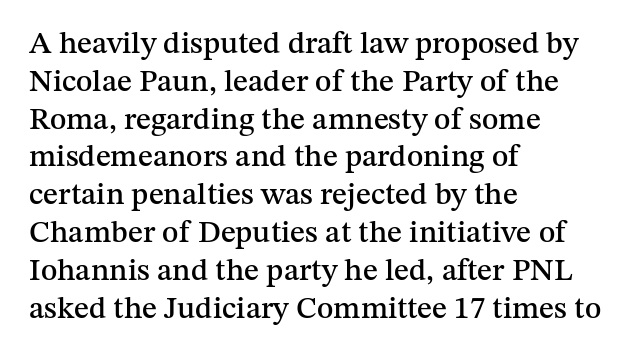
The passage shown is typed in a proportional face where columns would drift. Each letter's strokes conclude with small projecting serifs. All the whitespace from short lines collects on the right. Quick note: not italic, upright. Short note: letters normally spaced. The words here are not underlined.
